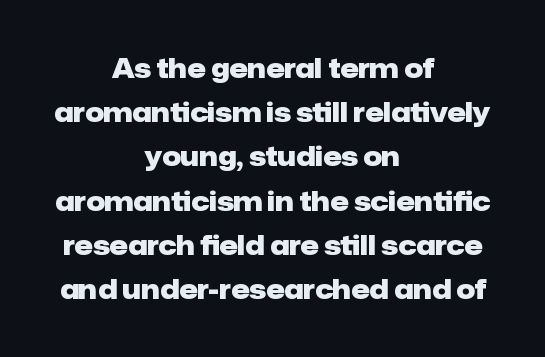
The image shows 26 px bold type, upright; set centered, normal line spacing (1.7x), normal letter spacing, not underlined.
